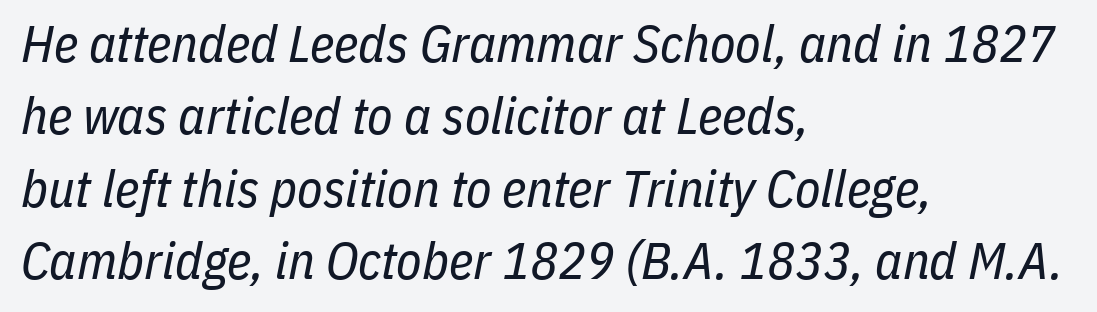
Q: Is the text bold? A: No.
Q: Is the text italic (slanted)? A: Yes, it leans right by about 11 degrees.
Q: Is the text underlined? A: No.
Q: How is the paragraph aligned? A: Left-aligned.
Q: Is the spacing between letters normal or unusually wide? A: Normal.
Q: Is the spacing between lines tight, normal or loose? A: Normal.
Q: Width (condensed, normal, or wide)? A: Condensed.
Q: Stroke contrast? A: Low.
Q: x-height? A: Medium.
Q: Monospaced? A: No.
